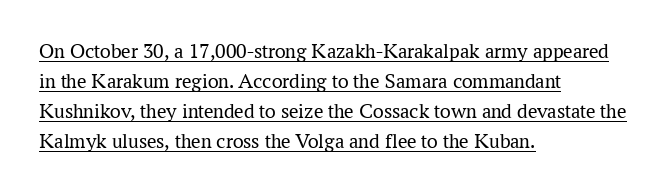
Q: Is the text bold? A: No.
Q: Is the text italic (slanted)? A: No, it is upright.
Q: Is the text underlined? A: Yes.
Q: How is the paragraph aligned? A: Left-aligned.
Q: Is the spacing between letters normal or unusually wide? A: Normal.
Q: Is the spacing between lines tight, normal or loose? A: Normal.
